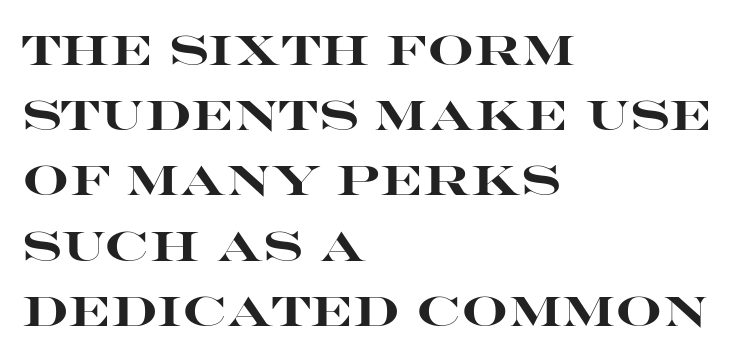
A roman cut, with each character standing at attention. Horizontal bands of white between lines are of average thickness. Look at the stroke-to-counter ratio: heavy, a bold. Horizontal alignment here is leftward, the default for most running prose. Tracking value appears to be zero — textbook default spacing.
